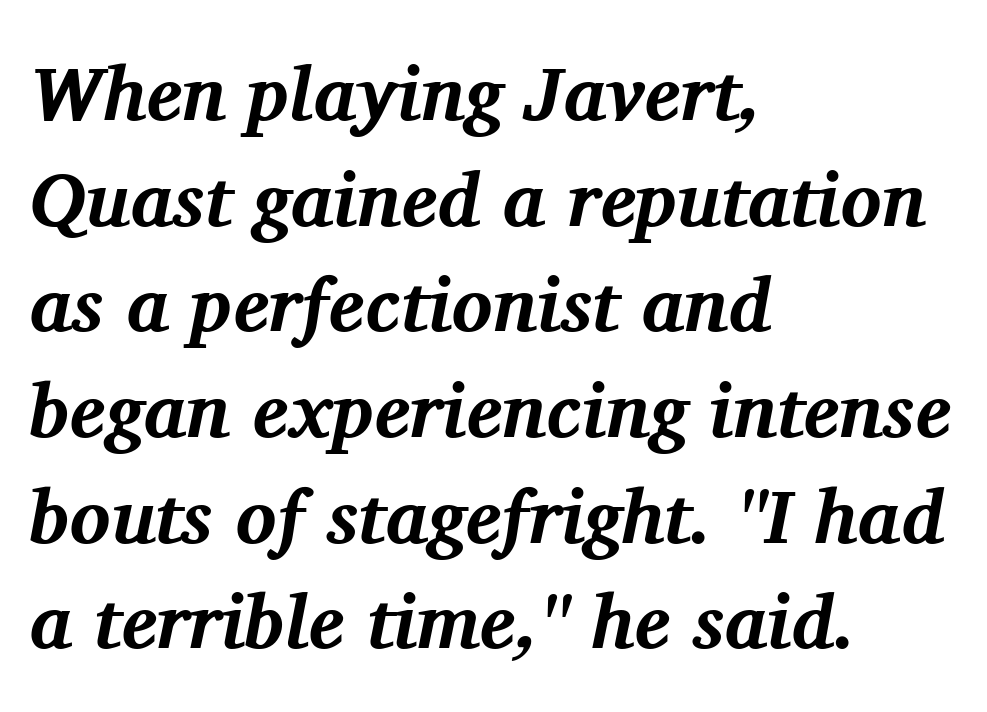
{"serif": "yes", "italic": "yes", "lean": "right", "slant_degrees": 11, "bold": "yes", "weight": "bold", "width": "normal", "stroke_contrast": "medium", "x_height": "medium", "monospaced": "no", "underline": "no", "align": "left", "line_spacing": "normal", "line_spacing_ratio": 1.39, "letter_spacing": "normal", "letter_spacing_em": 0.0, "glyph_px": 76}
